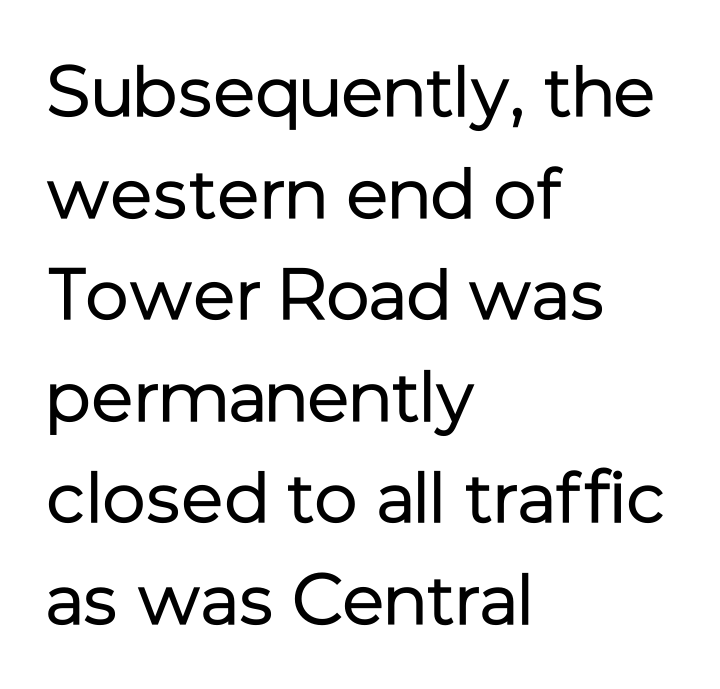
Ascenders rise straight up at ninety degrees. The paragraph has a hard left edge and a soft right edge. The rendering uses natural spacing where letterforms have individual widths. The font family rendered here belongs to the sans-serif group. The font sits on the lighter half of the weight spectrum, regular included.
